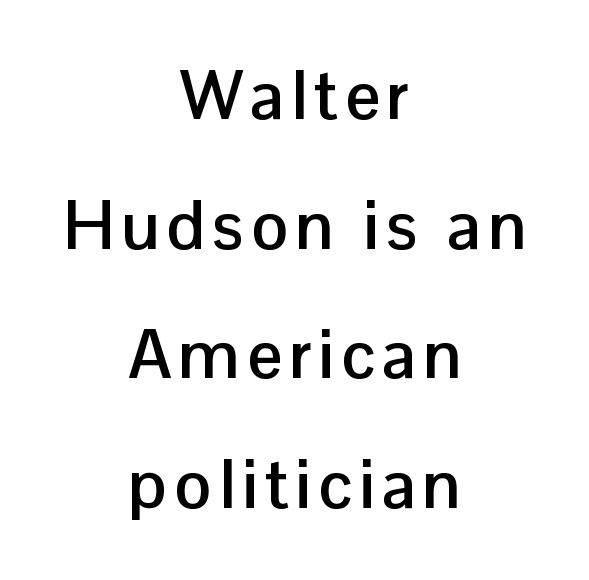
The image shows 69 px semibold sans-serif type, upright; set centered, line spacing 1.88x, not underlined; low stroke contrast and a medium x-height.
